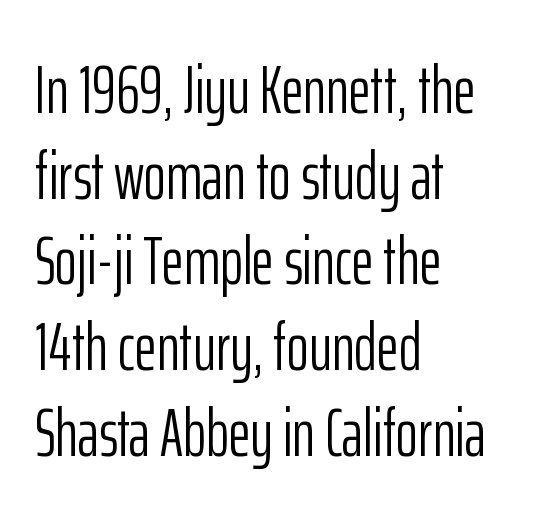
Summary of weight: not heavy and not bold. A typesetter would call this proportional, since set widths differ per character. Default kerning and tracking; the words read as compact shapes. Unlike italic type, these characters show no tilt at all. Clear beneath every line of the passage.
